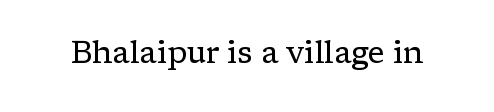
Posture: straight, roman, zero tilt. Decoration check: the copy has no underline. Typographically, this falls in the serif category. The rendering uses natural spacing where letterforms have individual widths. Caption: standard tracking, unaltered.
